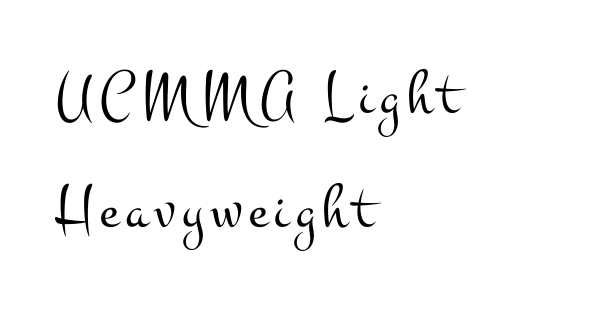
{"bold": "no", "weight": "light", "width": "wide", "stroke_contrast": "medium", "x_height": "small", "monospaced": "no", "underline": "no", "align": "left", "line_spacing_ratio": 1.81, "glyph_px": 63}
